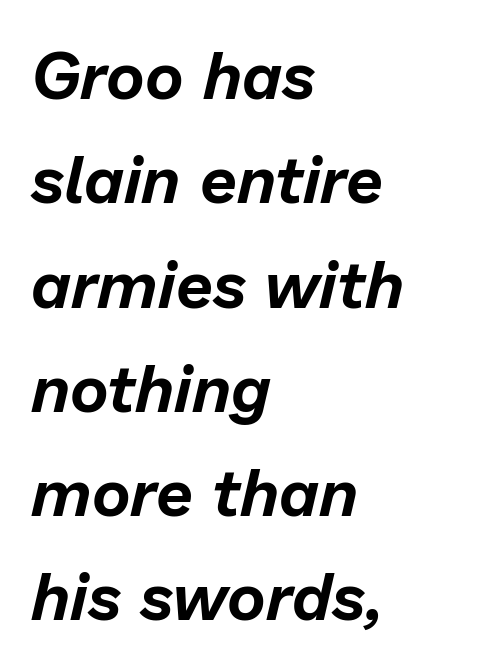
Successive baselines arrive at the customary interval. The words here are not underlined. Looks like regular typesetting: each glyph gets only the width it needs. The glyphs look as if they've been sheared to an angle.
